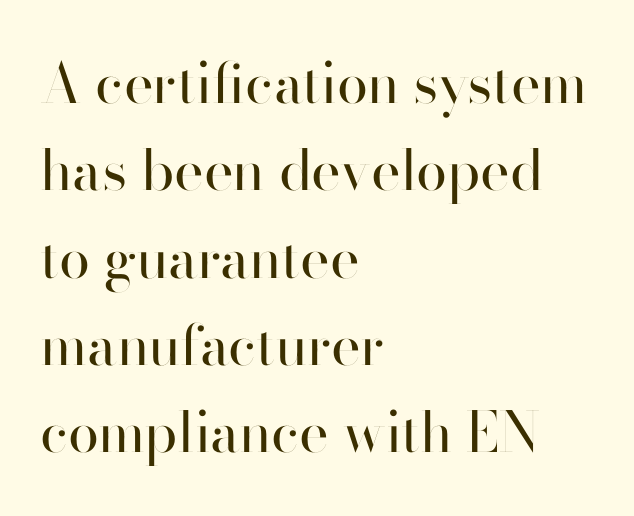
{"serif": "no", "italic": "no", "bold": "no", "weight": "regular", "width": "normal", "stroke_contrast": "high", "x_height": "small", "monospaced": "no", "underline": "no", "align": "left", "line_spacing": "normal", "line_spacing_ratio": 1.56, "letter_spacing": "normal", "letter_spacing_em": 0.0, "glyph_px": 56}
